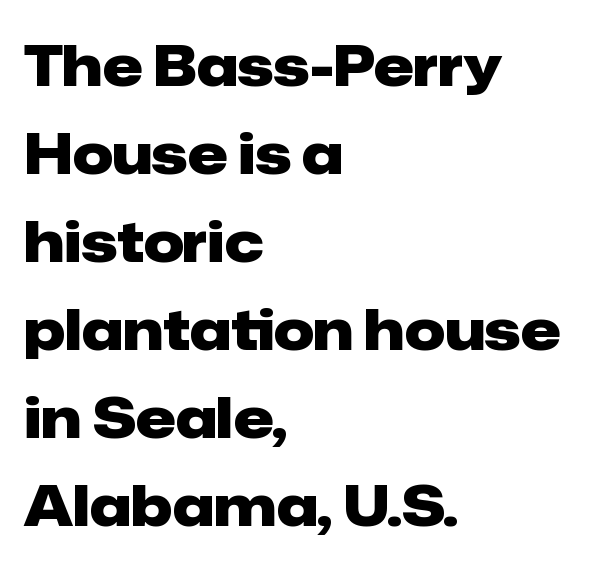
Q: Is the text bold? A: Yes.
Q: Is the text italic (slanted)? A: No, it is upright.
Q: Is the typeface a serif or a sans-serif typeface? A: Sans-serif.
Q: Is the text underlined? A: No.
Q: How is the paragraph aligned? A: Left-aligned.
Q: Is the spacing between letters normal or unusually wide? A: Normal.
Q: Is the spacing between lines tight, normal or loose? A: Normal.
Q: Width (condensed, normal, or wide)? A: Normal.
Q: Stroke contrast? A: Low.
Q: x-height? A: Medium.
Q: Monospaced? A: No.
